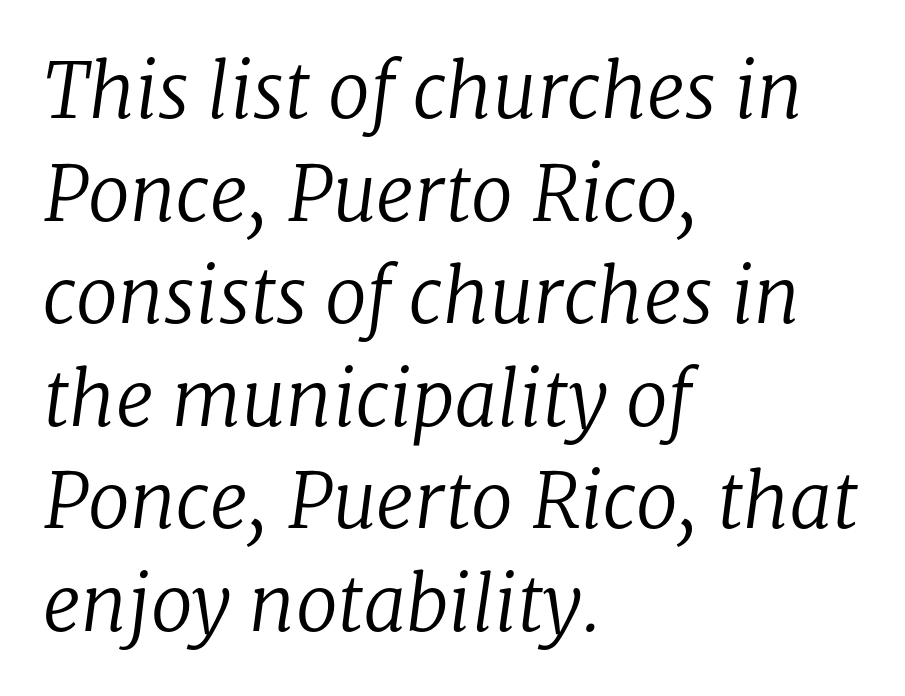
The image shows 76 px regular-weight serif type, italic (leaning right); set left-aligned, normal line spacing (1.35x), normal letter spacing, not underlined; low stroke contrast and a medium x-height.
